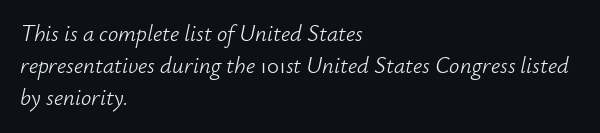
A normal amount of white space separates one row of letters from the next. The strokes carry an ordinary text weight at most. A student would call this left alignment; a typographer would say flush left, rag right. The area under the type is left untouched. Letter spacing: default.
